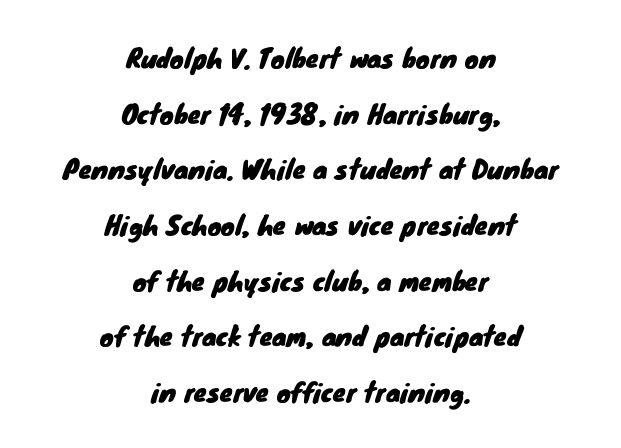
{"underline": "no", "align": "center", "line_spacing": "loose", "line_spacing_ratio": 2.14, "letter_spacing": "normal", "letter_spacing_em": 0.0, "glyph_px": 26}
